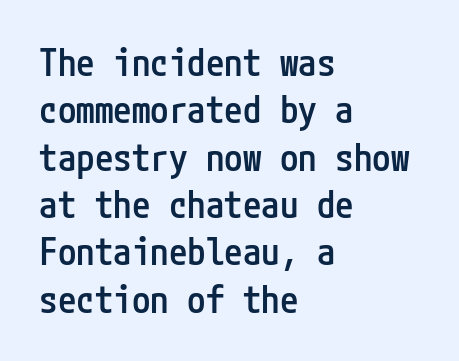
Q: Is the text bold? A: Semi-bold.
Q: Is the text italic (slanted)? A: No, it is upright.
Q: Is the typeface a serif or a sans-serif typeface? A: Sans-serif.
Q: Is the text underlined? A: No.
Q: How is the paragraph aligned? A: Left-aligned.
Q: Is the spacing between letters normal or unusually wide? A: Normal.
Q: Is the spacing between lines tight, normal or loose? A: Normal.
Q: Width (condensed, normal, or wide)? A: Condensed.
Q: Stroke contrast? A: Low.
Q: x-height? A: Medium.
